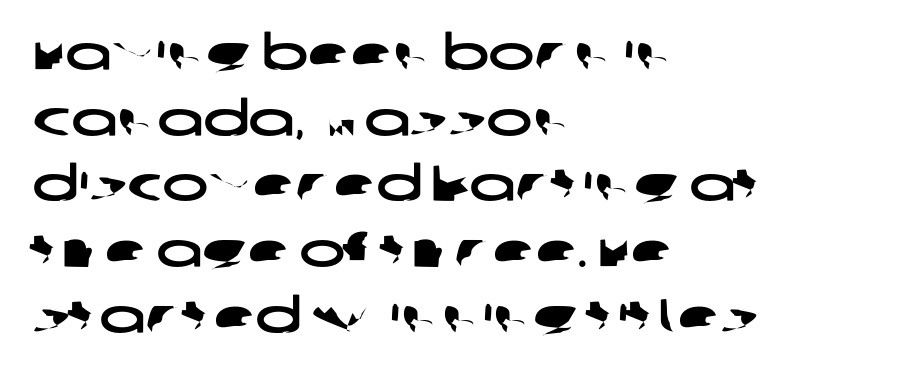
{"serif": "no", "width": "wide", "stroke_contrast": "low", "x_height": "large", "monospaced": "no", "underline": "no", "align": "left", "line_spacing": "normal", "line_spacing_ratio": 1.34, "letter_spacing": "normal", "letter_spacing_em": 0.0, "glyph_px": 49}
